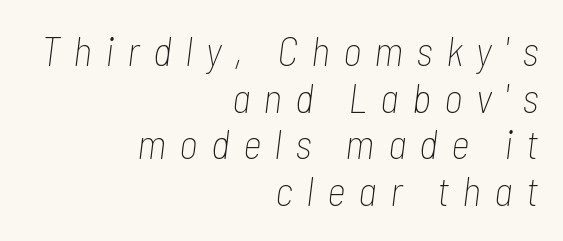
The image shows 41 px thin, condensed type, italic (leaning right); set right-aligned, tight line spacing (1.14x), unusually wide letter spacing (+0.32 em), not underlined; low stroke contrast and a medium x-height.
